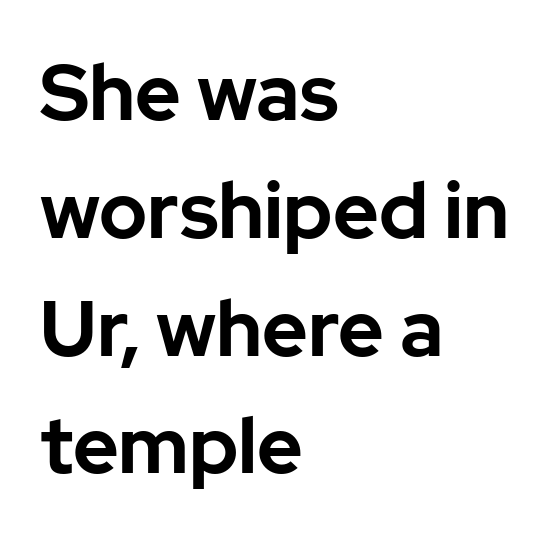
The image shows 78 px bold sans-serif type, upright; set left-aligned, normal line spacing (1.51x), normal letter spacing, not underlined; low stroke contrast and a medium x-height.
